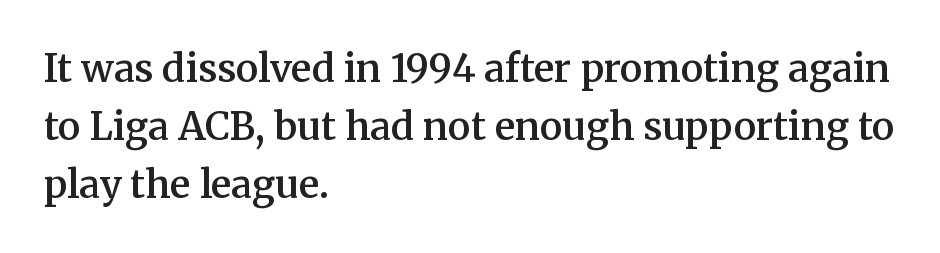
The image shows 38 px semibold serif type, upright; set left-aligned, normal line spacing (1.52x), normal letter spacing, not underlined; medium stroke contrast and a medium x-height.
